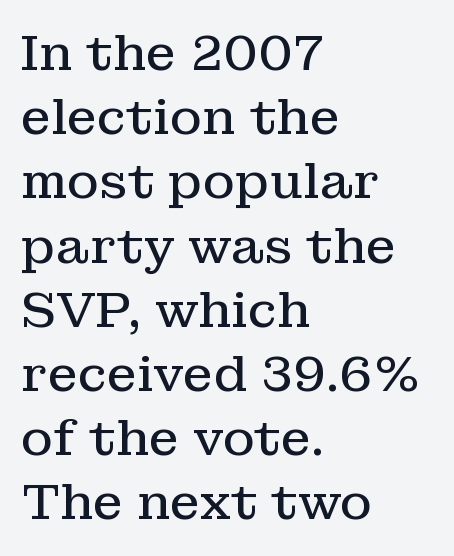
Q: Is the text bold? A: No.
Q: Is the text italic (slanted)? A: No, it is upright.
Q: Is the typeface a serif or a sans-serif typeface? A: Serif.
Q: Is the text underlined? A: No.
Q: How is the paragraph aligned? A: Left-aligned.
Q: Is the spacing between letters normal or unusually wide? A: Normal.
Q: Is the spacing between lines tight, normal or loose? A: Normal.
Q: Width (condensed, normal, or wide)? A: Normal.
Q: Stroke contrast? A: Low.
Q: x-height? A: Medium.
Q: Monospaced? A: No.
